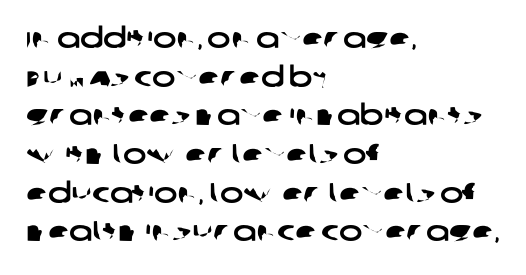
{"serif": "no", "width": "wide", "stroke_contrast": "low", "x_height": "large", "monospaced": "no", "underline": "no", "align": "left", "line_spacing": "normal", "line_spacing_ratio": 1.38, "letter_spacing": "normal", "letter_spacing_em": 0.0, "glyph_px": 28}
